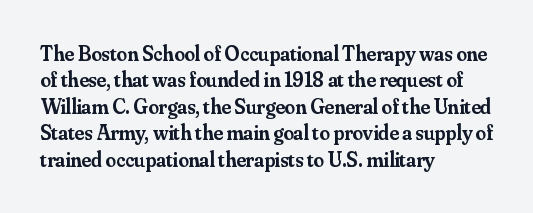
Q: Is the text bold? A: Semi-bold.
Q: Is the text italic (slanted)? A: No, it is upright.
Q: Is the text underlined? A: No.
Q: How is the paragraph aligned? A: Left-aligned.
Q: Is the spacing between letters normal or unusually wide? A: Normal.
Q: Is the spacing between lines tight, normal or loose? A: Normal.
